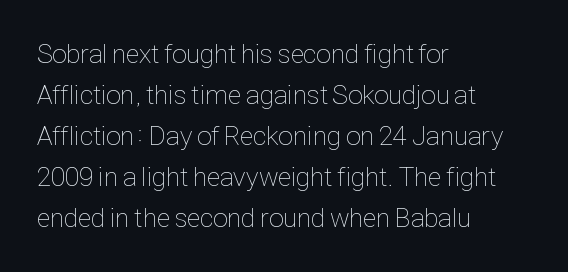
Q: Is the text bold? A: No.
Q: Is the text italic (slanted)? A: No, it is upright.
Q: Is the text underlined? A: No.
Q: How is the paragraph aligned? A: Left-aligned.
Q: Is the spacing between letters normal or unusually wide? A: Normal.
Q: Is the spacing between lines tight, normal or loose? A: Normal.
